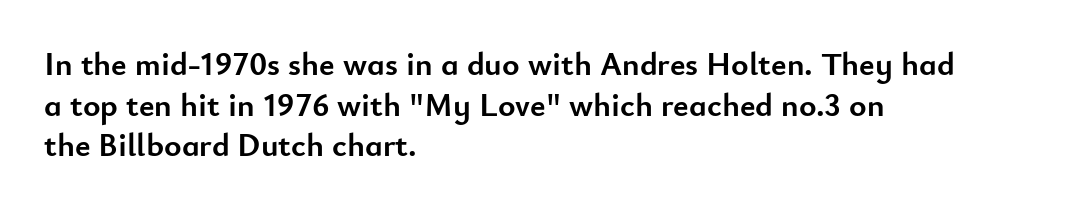
{"serif": "no", "italic": "no", "bold": "yes", "weight": "semibold", "width": "normal", "stroke_contrast": "low", "x_height": "small", "monospaced": "no", "underline": "no", "align": "left", "line_spacing_ratio": 1.23, "letter_spacing": "normal", "letter_spacing_em": 0.0, "glyph_px": 33}
